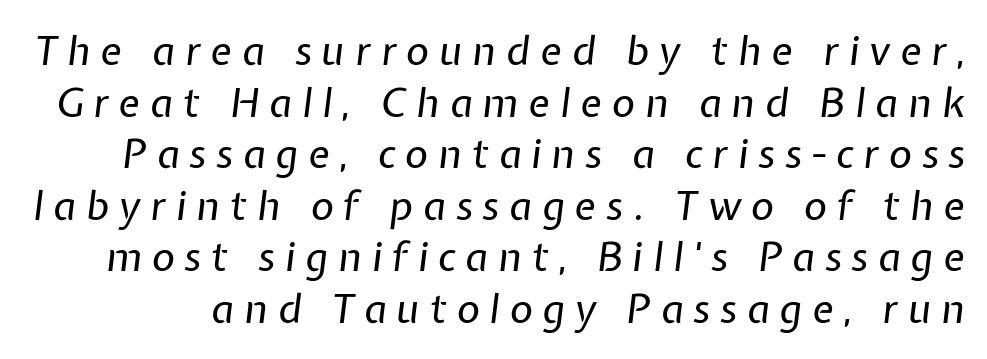
Q: Is the text bold? A: No.
Q: Is the text italic (slanted)? A: Yes, it leans right by about 7 degrees.
Q: Is the text underlined? A: No.
Q: Is the spacing between letters normal or unusually wide? A: Unusually wide.
Q: Is the spacing between lines tight, normal or loose? A: Normal.
Q: Width (condensed, normal, or wide)? A: Normal.
Q: Stroke contrast? A: Low.
Q: x-height? A: Medium.
Q: Monospaced? A: No.
